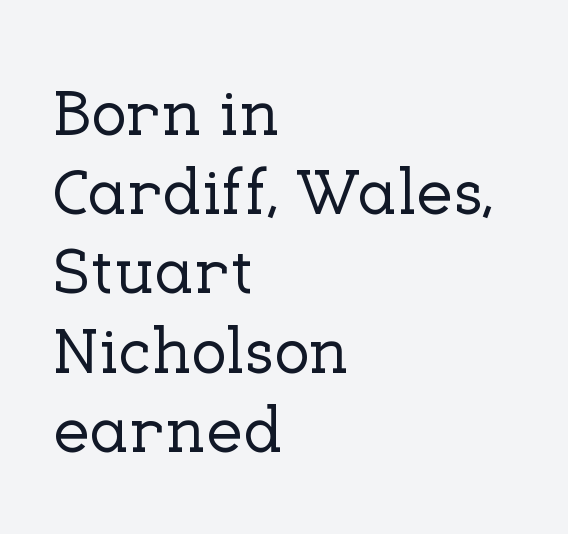
{"serif": "yes", "italic": "no", "width": "normal", "stroke_contrast": "low", "x_height": "medium", "monospaced": "no", "underline": "no", "align": "left", "line_spacing_ratio": 1.2, "letter_spacing": "normal", "letter_spacing_em": 0.0, "glyph_px": 66}
